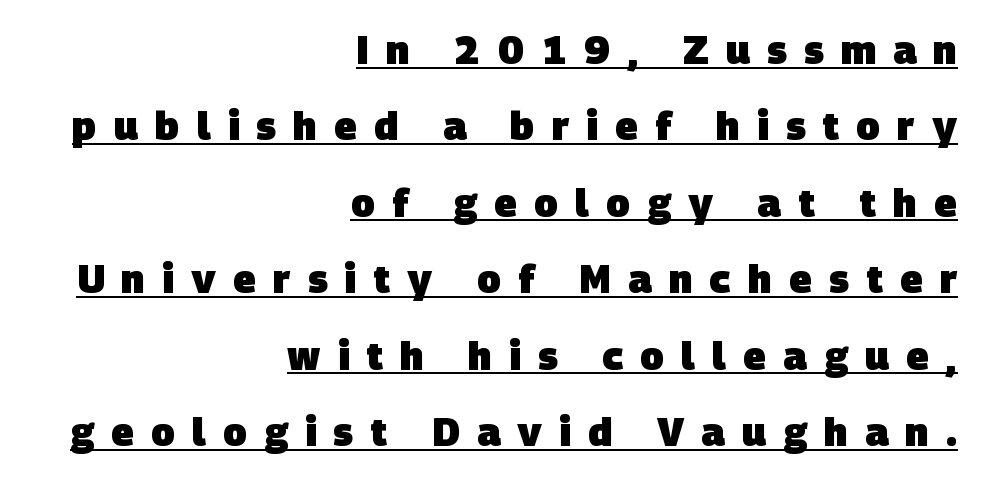
{"serif": "no", "bold": "yes", "weight": "heavy", "width": "normal", "stroke_contrast": "low", "x_height": "large", "monospaced": "no", "underline": "yes", "align": "right", "line_spacing": "loose", "line_spacing_ratio": 1.96, "letter_spacing": "wide", "letter_spacing_em": 0.44, "glyph_px": 39}
